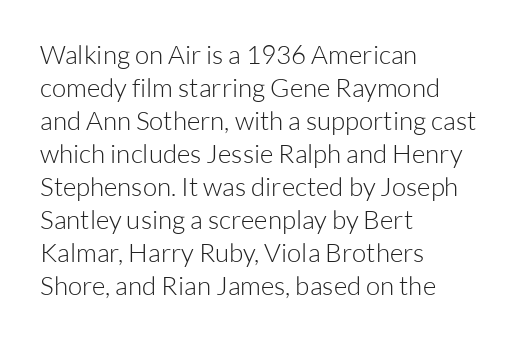
{"italic": "no", "bold": "no", "underline": "no", "align": "left", "line_spacing": "normal", "line_spacing_ratio": 1.27, "letter_spacing": "normal", "letter_spacing_em": 0.0, "glyph_px": 26}
